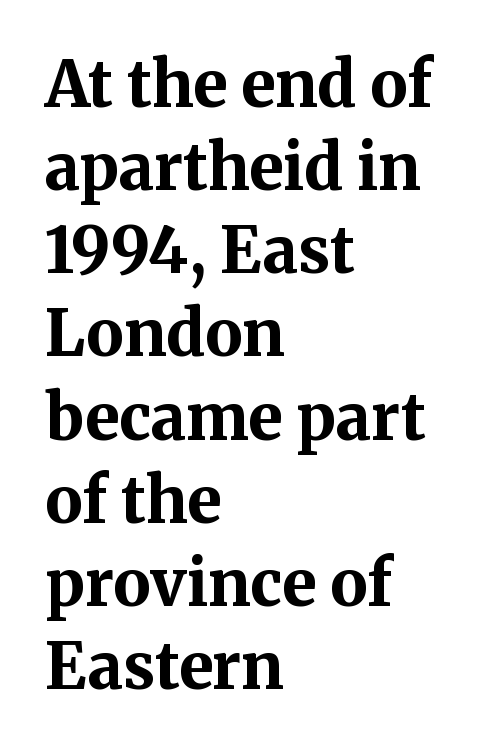
{"serif": "yes", "italic": "no", "bold": "yes", "weight": "bold", "width": "normal", "stroke_contrast": "medium", "x_height": "medium", "monospaced": "no", "underline": "no", "align": "left", "line_spacing": "normal", "line_spacing_ratio": 1.32, "letter_spacing": "normal", "letter_spacing_em": 0.0, "glyph_px": 63}
